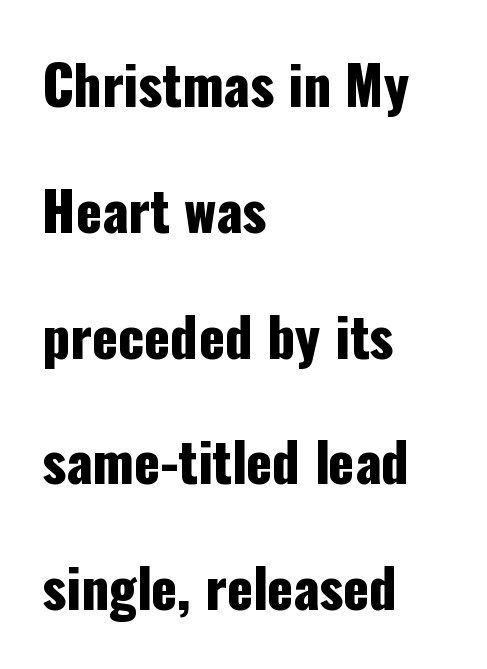
Style check: upright. Vertically, the passage feels expansive, rows floating well apart. Caption: multi-line text, flush left, ragged right. In terms of letterspacing, this is plain default setting.
